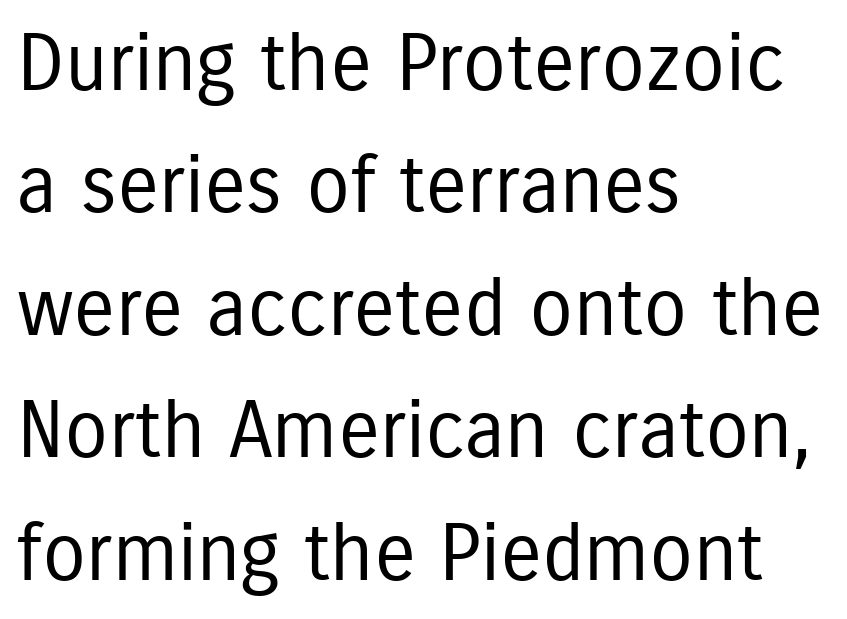
{"serif": "no", "italic": "no", "bold": "no", "weight": "regular", "width": "condensed", "stroke_contrast": "low", "x_height": "medium", "monospaced": "no", "underline": "no", "align": "left", "line_spacing": "normal", "line_spacing_ratio": 1.55, "letter_spacing": "normal", "letter_spacing_em": 0.0, "glyph_px": 79}
